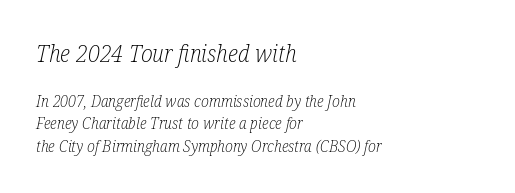
Here the first block reads like a headline and the second like body copy. Whoever set this chose a conventional vertical rhythm. Slanted lettering throughout. These lines stack with their left ends in a neat column. Rule under the text: the space is simply empty.
